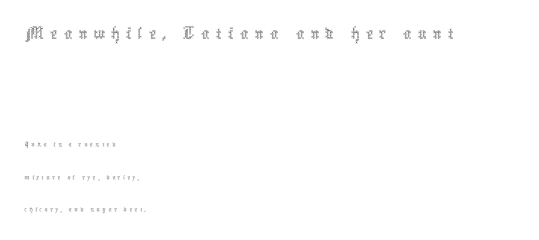
The image shows 41 px thin, condensed type, upright; set left-aligned, loose line spacing (2.05x), not underlined; the first (top) block is 2.56x larger; a medium x-height.
